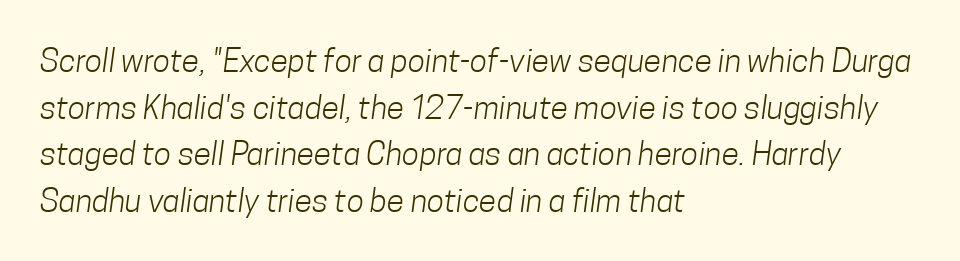
Q: Is the text bold? A: No.
Q: Is the typeface a serif or a sans-serif typeface? A: Sans-serif.
Q: Is the text underlined? A: No.
Q: How is the paragraph aligned? A: Left-aligned.
Q: Is the spacing between letters normal or unusually wide? A: Normal.
Q: Is the spacing between lines tight, normal or loose? A: Normal.
Q: Width (condensed, normal, or wide)? A: Condensed.
Q: Stroke contrast? A: Low.
Q: x-height? A: Medium.
Q: Monospaced? A: No.
